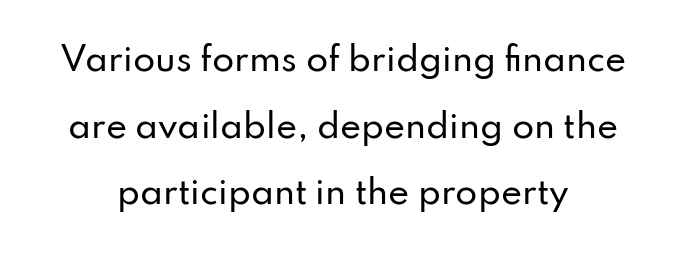
Does the lettering tilt? It doesn't — this is upright. The passage shown has conventional tracking throughout. Serifs: no, the terminals of the letterforms are clean. The strip under each line holds only bare page. Spacing verdict: proportional, widths tailored to each character.
